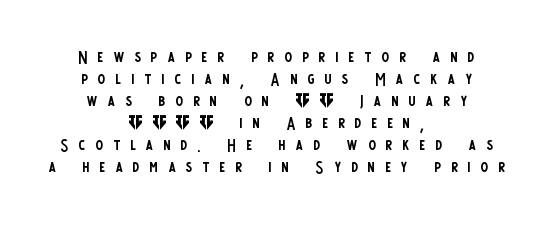
The image shows 22 px text type, upright; set centered, tight line spacing (1.0x), unusually wide letter spacing (+0.47 em), not underlined.
